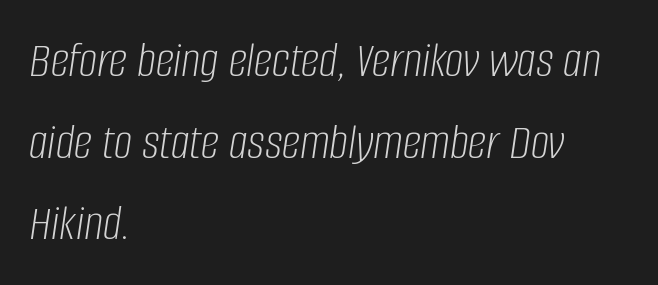
{"italic": "yes", "lean": "right", "slant_degrees": 8, "bold": "no", "weight": "light", "width": "condensed", "stroke_contrast": "low", "x_height": "large", "monospaced": "no", "underline": "no", "align": "left", "line_spacing": "normal", "line_spacing_ratio": 1.57, "letter_spacing": "normal", "letter_spacing_em": 0.0, "glyph_px": 52}
